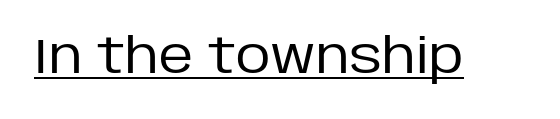
The image shows 48 px regular-weight sans-serif type, upright; set normal letter spacing, underlined; low stroke contrast and a large x-height.
